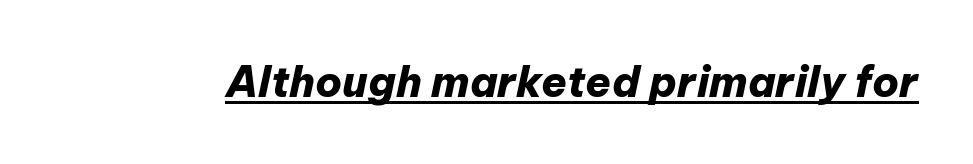
Underline: present. Is this a fixed-width face? No — the glyphs have proportional, varying widths. Chunky letters — that's bold for sure. This is oblique type, the kind used for emphasis or titles. Honestly, the letter spacing is just normal — you wouldn't notice it.
